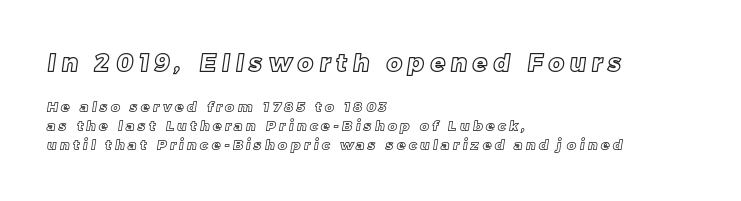
The image shows 24 px text type; set left-aligned, normal line spacing (1.34x), unusually wide letter spacing (+0.25 em), not underlined; the first (top) block is 1.71x larger.
